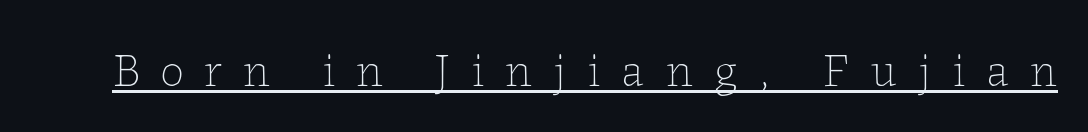
Display-style spreading of the glyphs; the letterfit is very open. Emphasis is given by a line drawn under the lettering. Style check: upright. These lines are rendered in a variable-pitch font. This reads as an unemphasized weight, regular at the heaviest.
